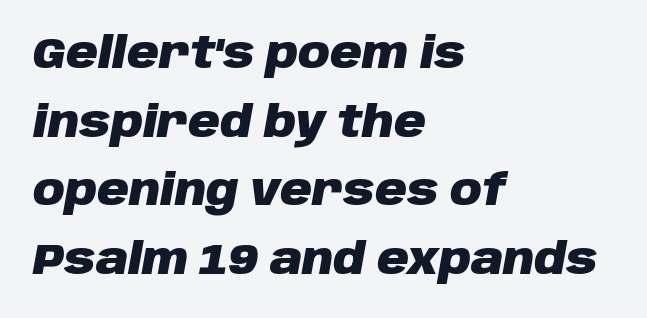
Q: Is the text bold? A: Yes.
Q: Is the text italic (slanted)? A: Yes, it leans right by about 10 degrees.
Q: Is the text underlined? A: No.
Q: How is the paragraph aligned? A: Left-aligned.
Q: Is the spacing between letters normal or unusually wide? A: Normal.
Q: Is the spacing between lines tight, normal or loose? A: Normal.
Q: Width (condensed, normal, or wide)? A: Normal.
Q: Stroke contrast? A: Low.
Q: x-height? A: Large.
Q: Monospaced? A: No.
